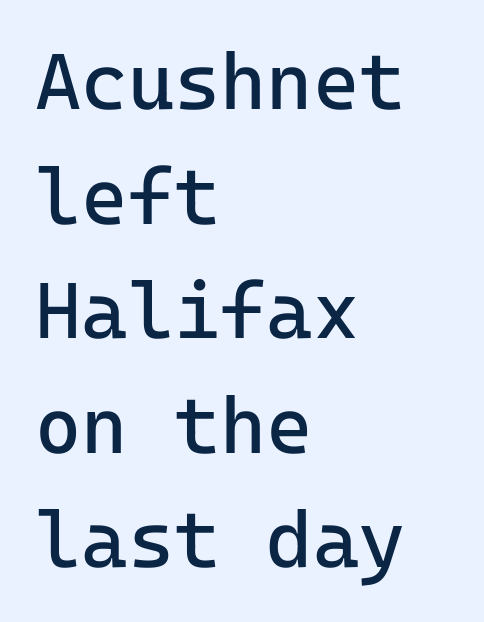
Q: Is the text bold? A: No.
Q: Is the text italic (slanted)? A: No, it is upright.
Q: Is the typeface a serif or a sans-serif typeface? A: Sans-serif.
Q: Is the text underlined? A: No.
Q: How is the paragraph aligned? A: Left-aligned.
Q: Is the spacing between letters normal or unusually wide? A: Normal.
Q: Is the spacing between lines tight, normal or loose? A: Normal.
Q: Width (condensed, normal, or wide)? A: Normal.
Q: Stroke contrast? A: Low.
Q: x-height? A: Medium.
Q: Monospaced? A: Yes.
